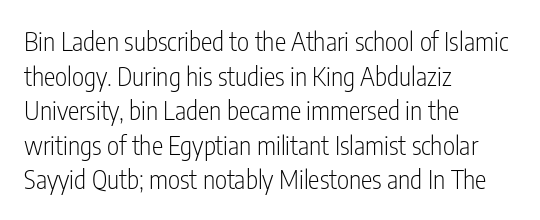
{"italic": "no", "bold": "no", "underline": "no", "align": "left", "line_spacing": "normal", "line_spacing_ratio": 1.33, "letter_spacing": "normal", "letter_spacing_em": 0.0, "glyph_px": 26}
